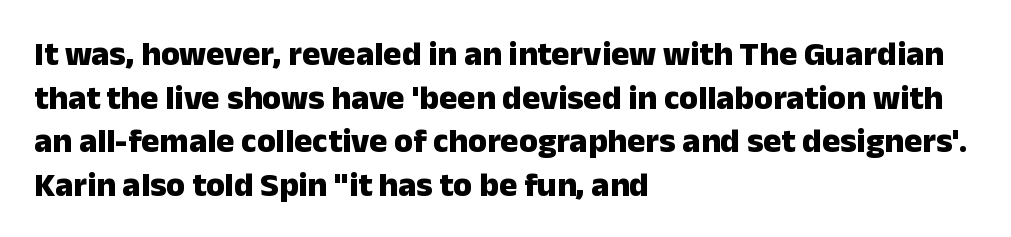
Q: Is the text bold? A: Yes.
Q: Is the text italic (slanted)? A: No, it is upright.
Q: Is the typeface a serif or a sans-serif typeface? A: Sans-serif.
Q: Is the text underlined? A: No.
Q: How is the paragraph aligned? A: Left-aligned.
Q: Is the spacing between letters normal or unusually wide? A: Normal.
Q: Is the spacing between lines tight, normal or loose? A: Normal.
Q: Width (condensed, normal, or wide)? A: Normal.
Q: Stroke contrast? A: Low.
Q: x-height? A: Medium.
Q: Monospaced? A: No.
